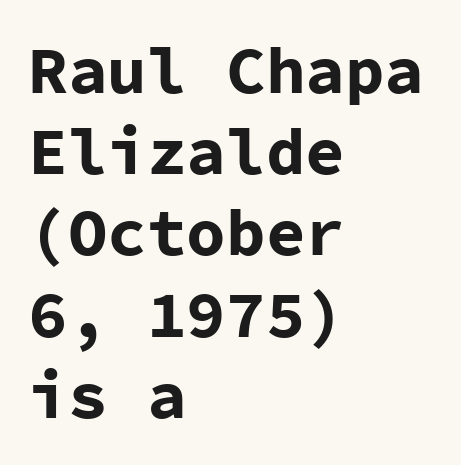
The image shows 66 px bold sans-serif type, upright, monospaced; set left-aligned, line spacing 1.23x, normal letter spacing, not underlined; low stroke contrast and a medium x-height.
